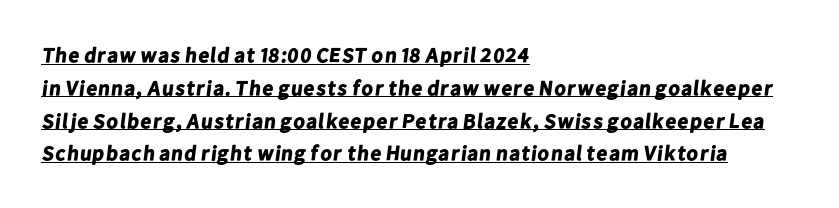
The image shows 21 px bold type; set left-aligned, normal line spacing (1.56x), normal letter spacing, underlined.
